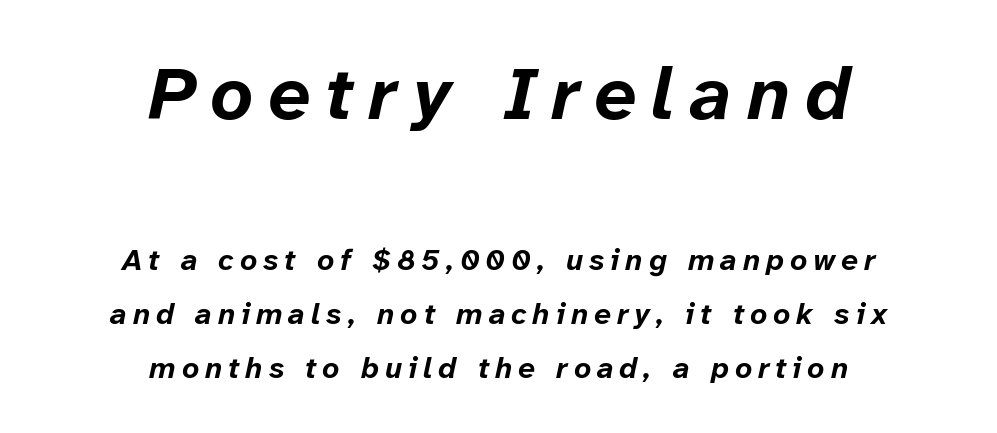
Q: Is the text bold? A: Yes.
Q: Is the text italic (slanted)? A: Yes, it leans right by about 12 degrees.
Q: Is the text underlined? A: No.
Q: How is the paragraph aligned? A: Centered.
Q: Is the spacing between letters normal or unusually wide? A: Unusually wide.
Q: Which block of text is set in a larger size, the first (top) or the second (bottom)? A: The first (top) one.
Q: Width (condensed, normal, or wide)? A: Normal.
Q: Stroke contrast? A: Low.
Q: x-height? A: Medium.
Q: Monospaced? A: No.
